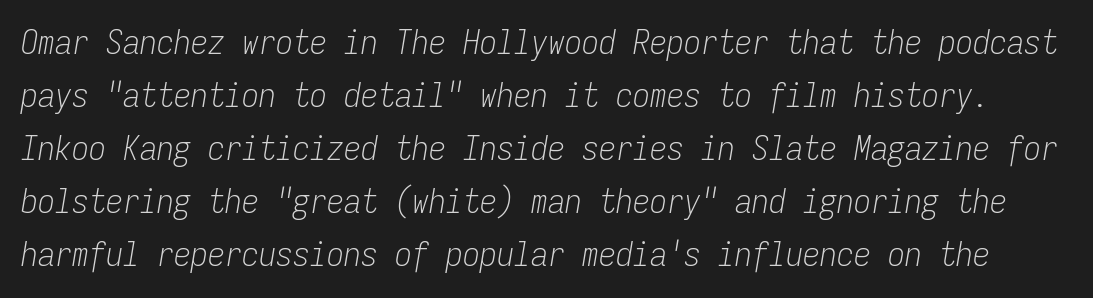
{"italic": "yes", "lean": "right", "slant_degrees": 9, "bold": "no", "weight": "light", "width": "condensed", "stroke_contrast": "low", "x_height": "medium", "monospaced": "yes", "underline": "no", "line_spacing": "normal", "line_spacing_ratio": 1.56, "letter_spacing": "normal", "letter_spacing_em": 0.0, "glyph_px": 34}
